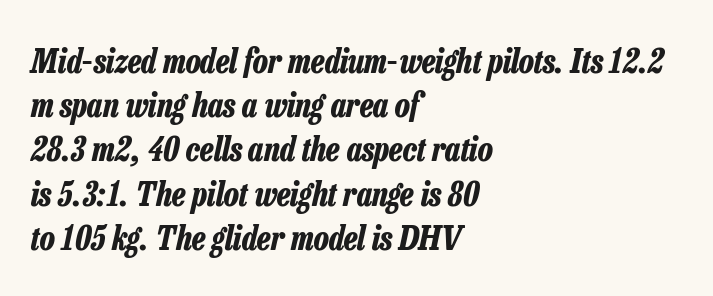
Chunky letters — that's bold for sure. If you drew a ruler down the left edge, every line would touch it. Clear beneath every line of the passage. Character widths vary here, with narrow letters taking less room than wide ones. The leading is moderate, giving the passage an even texture. Tracking value appears to be zero — textbook default spacing.
